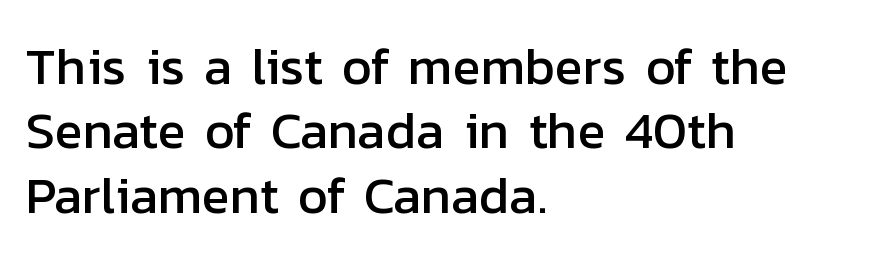
{"serif": "no", "italic": "no", "width": "normal", "stroke_contrast": "low", "x_height": "medium", "monospaced": "no", "underline": "no", "align": "left", "line_spacing_ratio": 1.24, "letter_spacing": "normal", "letter_spacing_em": 0.0, "glyph_px": 52}
